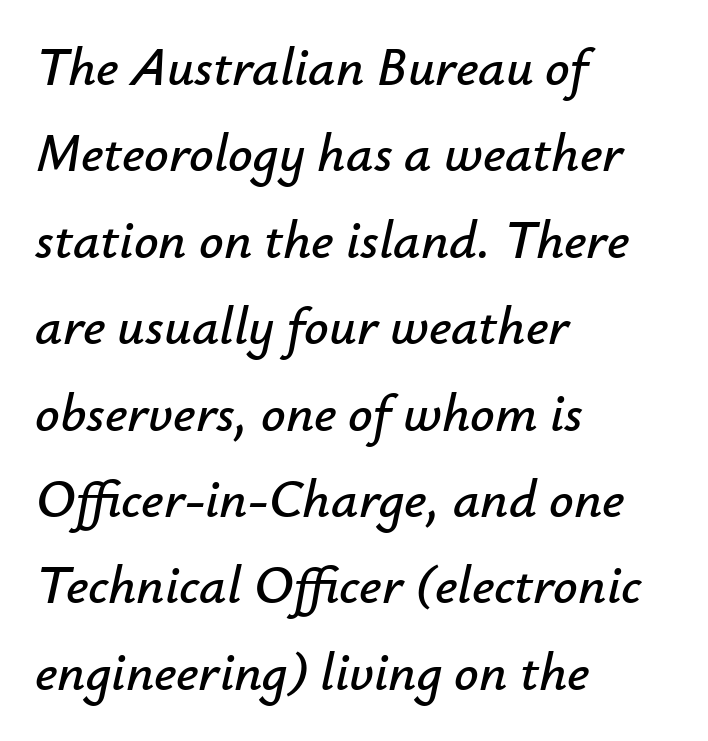
Line spacing here is normal. The type is set solid horizontally, with unmodified tracking. Italic: yes, the glyphs are oblique. Think of a printed novel: that variable character pitch is what you see here. These lines stack with their left ends in a neat column.
